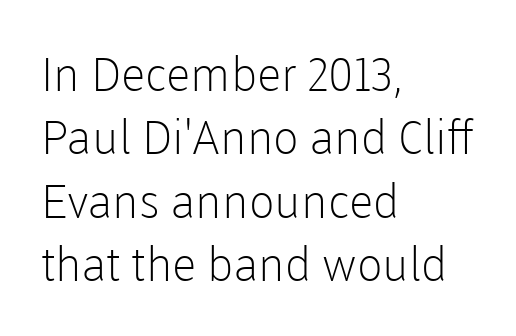
Is there much room between lines? A standard amount, neither cramped nor airy. Do the letters lean? They stand straight. This rendering leaves character spacing at its baseline value. Descenders hang freely into open space. The characters display no serif detailing; their extremities are plain.
